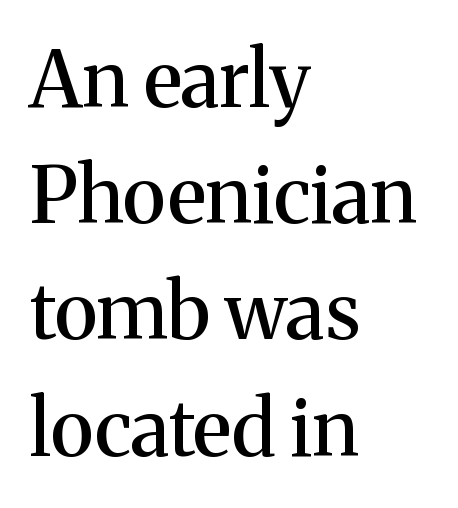
This sample has the flowing, uneven cadence of proportional lettering. Stroke terminals: seriffed. If you measured baseline to baseline, you'd find a middling distance. Upright lettering throughout.
